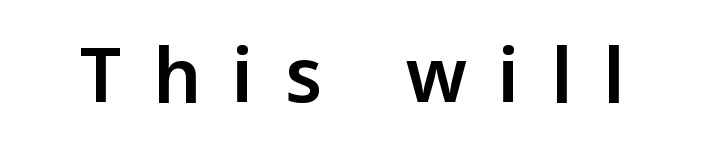
This sample has the flowing, uneven cadence of proportional lettering. Grotesque or geometric, the face here clearly has no serifs. Tracking here is generous; glyphs stand well apart from one another. If you drew a line through each stem, it would be perfectly vertical. Clear beneath every line of the passage.
